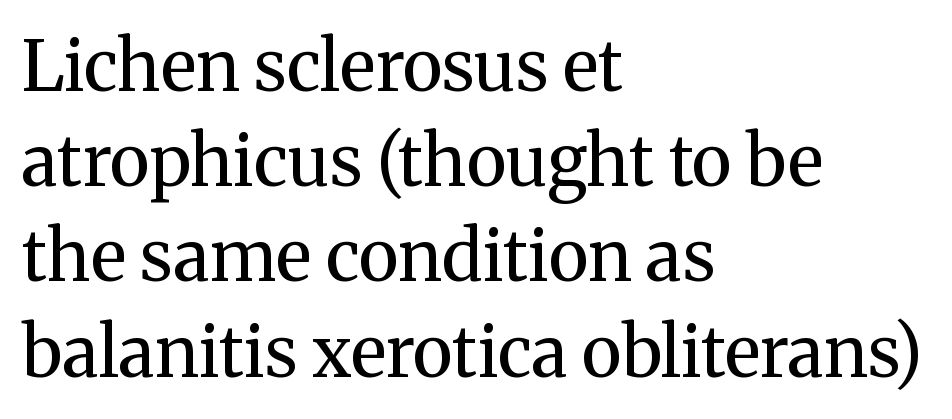
Nobody touched the tracking dial on this one. The leading is moderate, giving the passage an even texture. This is roman type, the default non-slanted kind. Font category for this specimen: serif. These glyphs show unthickened strokes, regular width or finer.
